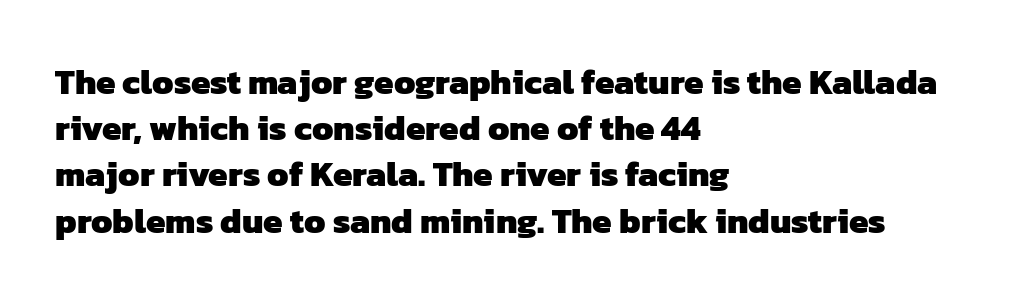
A typesetter would call this zero additional tracking. Notice how descenders clear the ascenders below comfortably — that's standard leading. Varying glyph widths throughout — classic text-font behaviour. The paragraph shown leans on its left margin. Clear beneath every line of the passage.
